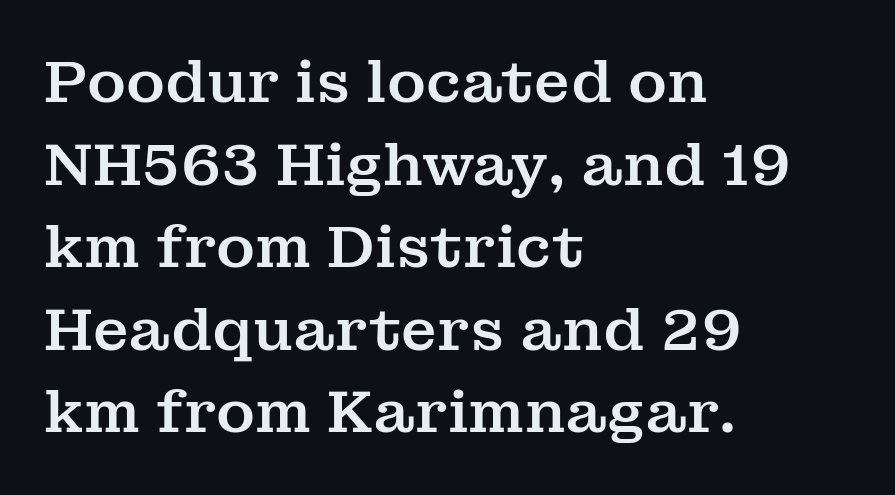
{"serif": "yes", "italic": "no", "width": "normal", "stroke_contrast": "medium", "x_height": "medium", "monospaced": "no", "underline": "no", "align": "left", "line_spacing": "normal", "line_spacing_ratio": 1.4, "letter_spacing": "normal", "letter_spacing_em": 0.0, "glyph_px": 59}
